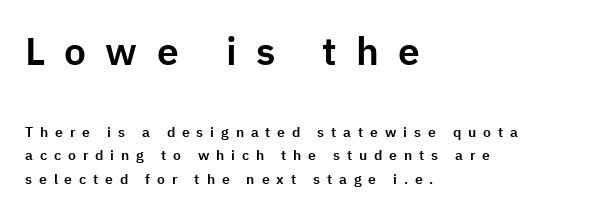
{"serif": "no", "italic": "no", "width": "normal", "stroke_contrast": "low", "x_height": "medium", "monospaced": "no", "underline": "no", "align": "left", "line_spacing": "normal", "line_spacing_ratio": 1.68, "letter_spacing": "wide", "letter_spacing_em": 0.49, "larger_block": "first", "size_ratio": 2.79, "glyph_px": 39}
